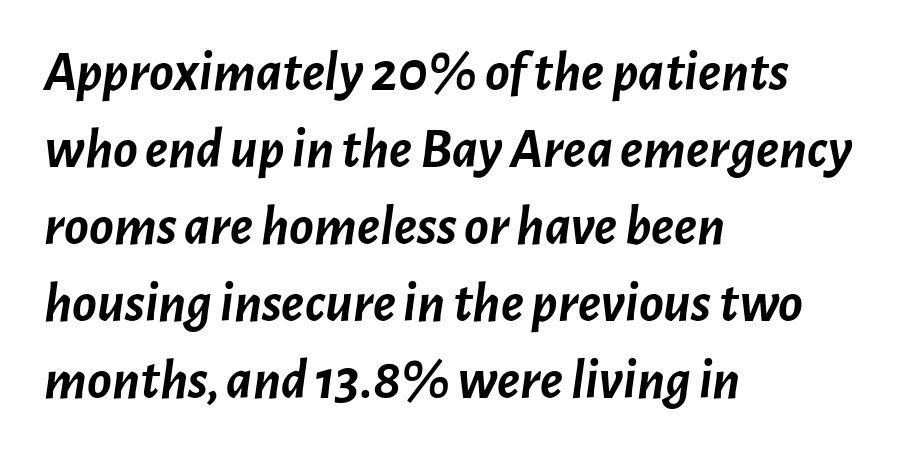
Q: Is the text bold? A: Yes.
Q: Is the text italic (slanted)? A: Yes, it leans right by about 7 degrees.
Q: Is the text underlined? A: No.
Q: How is the paragraph aligned? A: Left-aligned.
Q: Is the spacing between letters normal or unusually wide? A: Normal.
Q: Is the spacing between lines tight, normal or loose? A: Normal.
Q: Width (condensed, normal, or wide)? A: Normal.
Q: Stroke contrast? A: Low.
Q: x-height? A: Medium.
Q: Monospaced? A: No.
